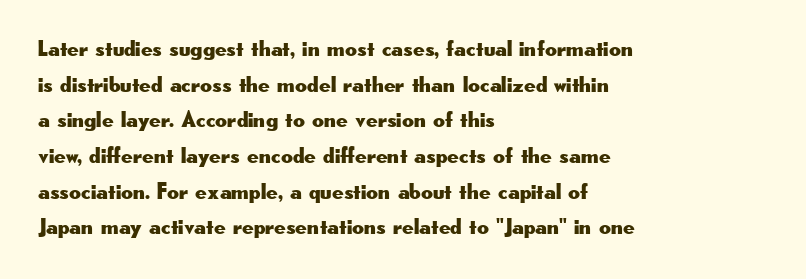
{"italic": "no", "underline": "no", "align": "left", "line_spacing": "normal", "line_spacing_ratio": 1.55, "letter_spacing": "normal", "letter_spacing_em": 0.0, "glyph_px": 23}
